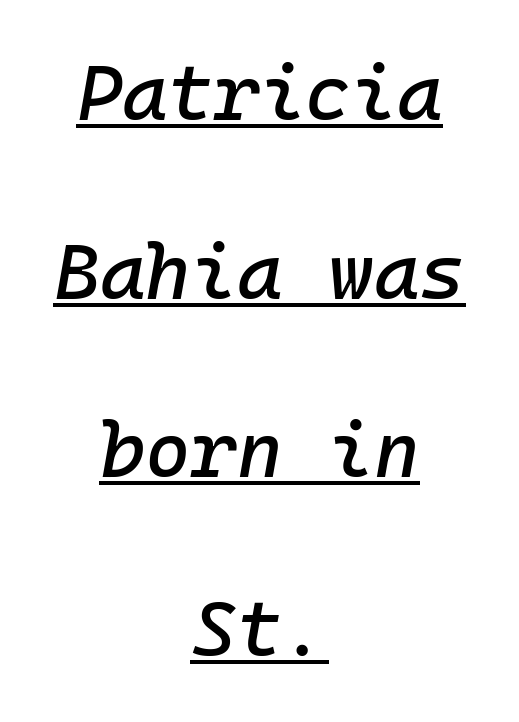
Q: Is the text italic (slanted)? A: Yes, it leans right by about 10 degrees.
Q: Is the text underlined? A: Yes.
Q: How is the paragraph aligned? A: Centered.
Q: Is the spacing between letters normal or unusually wide? A: Normal.
Q: Is the spacing between lines tight, normal or loose? A: Loose.
Q: Width (condensed, normal, or wide)? A: Normal.
Q: Stroke contrast? A: Low.
Q: x-height? A: Medium.
Q: Monospaced? A: Yes.
